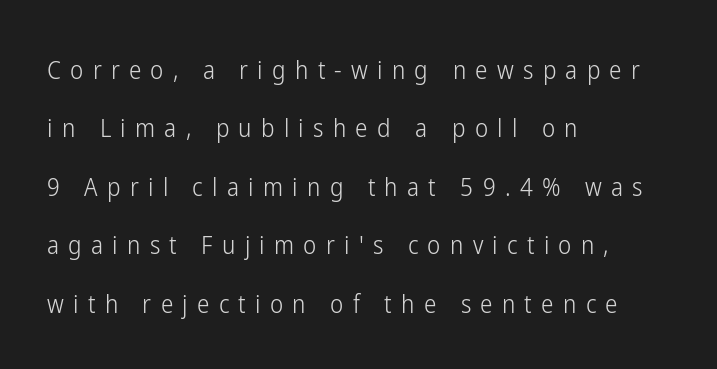
Only glyphs here, with clear space below each row. Bold? No — there's no thickening of the strokes. If you drew a line through each stem, it would be perfectly vertical. Quick note: interline space is abundant.
